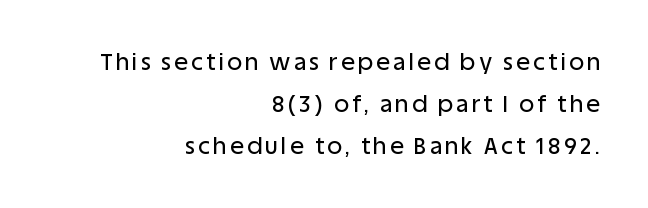
These lines were composed using upright roman letters. Is the block centered? No — it sits flush against the right margin. Words float on clear page, feet unadorned.
